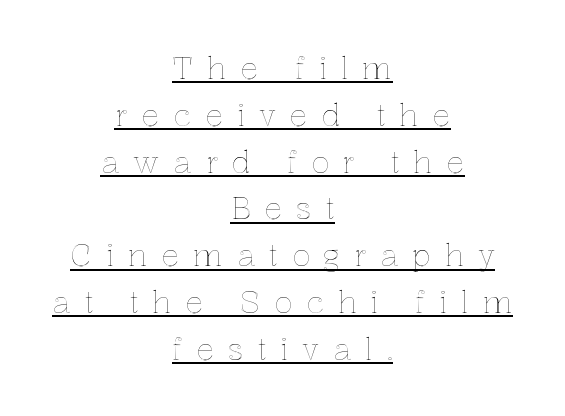
Q: Is the text italic (slanted)? A: No, it is upright.
Q: Is the text underlined? A: Yes.
Q: How is the paragraph aligned? A: Centered.
Q: Is the spacing between letters normal or unusually wide? A: Unusually wide.
Q: Is the spacing between lines tight, normal or loose? A: Normal.
Q: Width (condensed, normal, or wide)? A: Normal.
Q: x-height? A: Medium.
Q: Monospaced? A: No.
